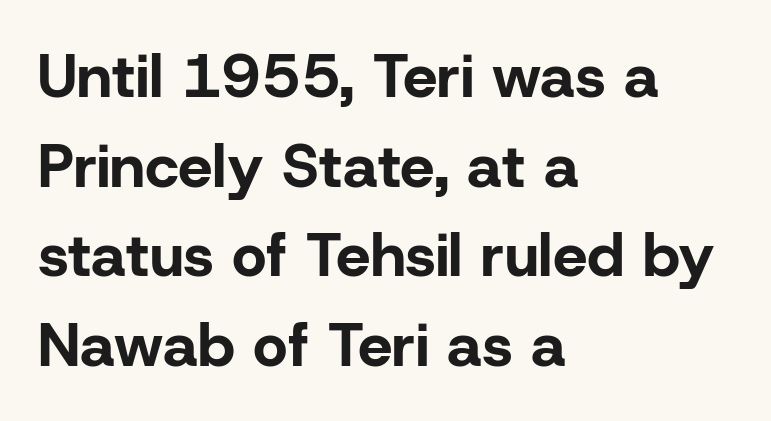
The image shows 61 px bold sans-serif type, upright; set left-aligned, normal line spacing (1.47x), normal letter spacing, not underlined; low stroke contrast and a medium x-height.
